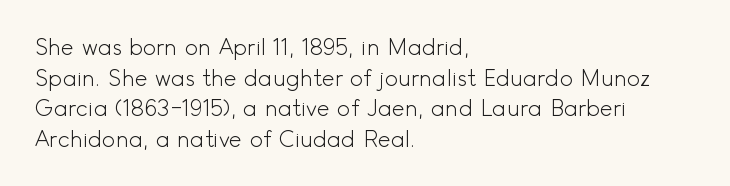
Q: Is the text bold? A: No.
Q: Is the text italic (slanted)? A: No, it is upright.
Q: Is the text underlined? A: No.
Q: How is the paragraph aligned? A: Left-aligned.
Q: Is the spacing between letters normal or unusually wide? A: Normal.
Q: Is the spacing between lines tight, normal or loose? A: Normal.
